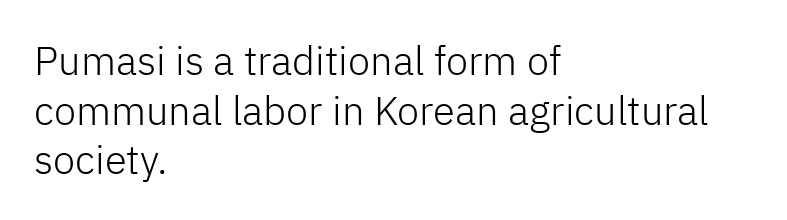
{"serif": "no", "italic": "no", "bold": "no", "weight": "light", "width": "normal", "stroke_contrast": "low", "x_height": "medium", "monospaced": "no", "underline": "no", "align": "left", "line_spacing_ratio": 1.24, "letter_spacing": "normal", "letter_spacing_em": 0.0, "glyph_px": 40}
